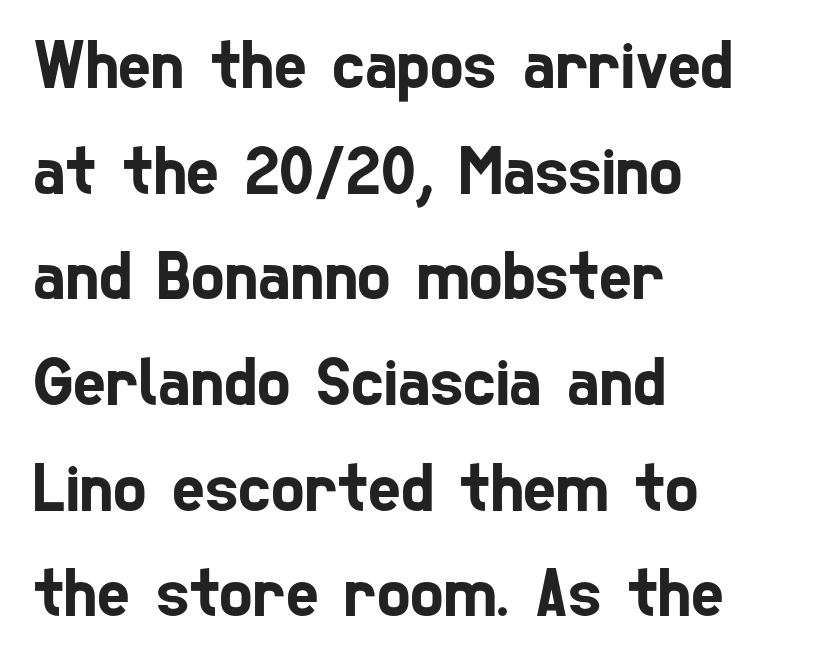
The image shows 70 px condensed sans-serif type; set left-aligned, normal line spacing (1.51x), normal letter spacing, not underlined; low stroke contrast and a medium x-height.
